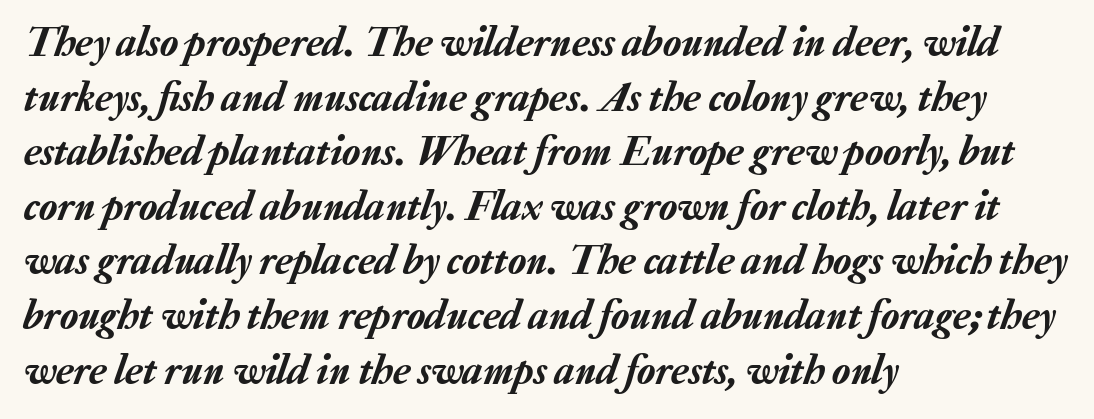
The strip under each line holds only bare page. In terms of leading, this rendering sits right in the middle. Nothing unusual about the tracking: characters are spaced as the font intends. Quick note: italic. Is the block centered? No — it sits flush against the left margin. This sample has the flowing, uneven cadence of proportional lettering.
